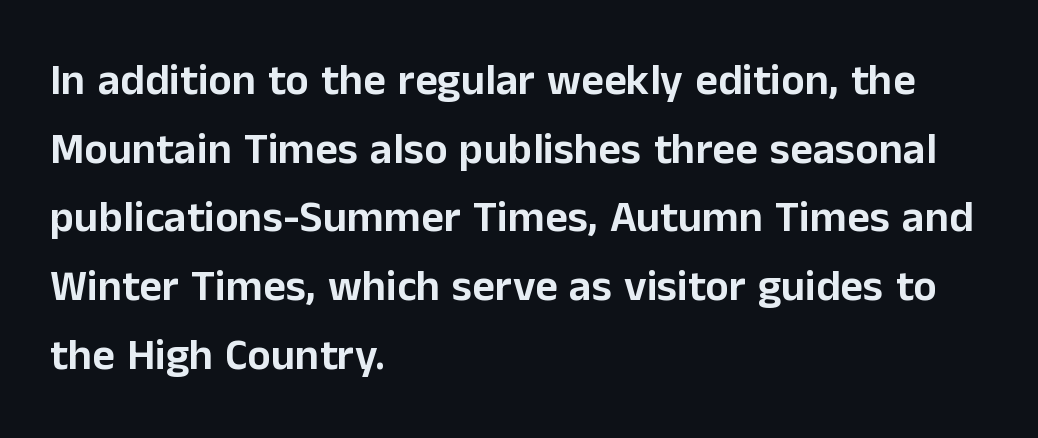
The image shows 44 px sans-serif type, upright; set left-aligned, normal line spacing (1.56x), normal letter spacing, not underlined; low stroke contrast and a medium x-height.
